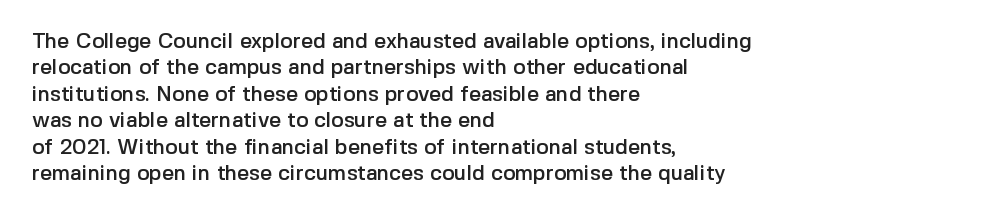
Q: Is the text italic (slanted)? A: No, it is upright.
Q: Is the text underlined? A: No.
Q: How is the paragraph aligned? A: Left-aligned.
Q: Is the spacing between letters normal or unusually wide? A: Normal.
Q: Is the spacing between lines tight, normal or loose? A: Normal.
